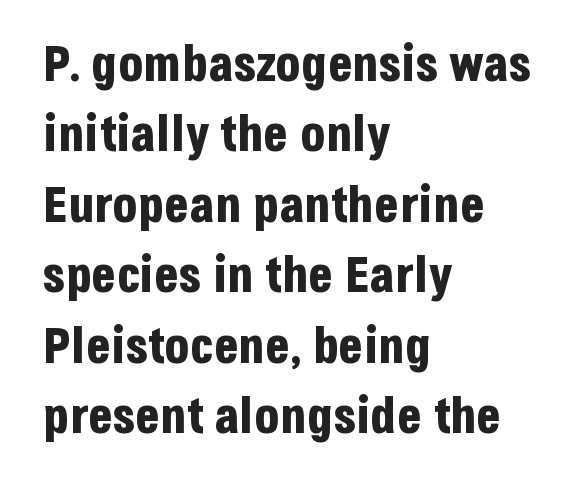
Q: Is the text bold? A: Yes.
Q: Is the text italic (slanted)? A: No, it is upright.
Q: Is the typeface a serif or a sans-serif typeface? A: Sans-serif.
Q: Is the text underlined? A: No.
Q: How is the paragraph aligned? A: Left-aligned.
Q: Is the spacing between letters normal or unusually wide? A: Normal.
Q: Is the spacing between lines tight, normal or loose? A: Normal.
Q: Width (condensed, normal, or wide)? A: Condensed.
Q: Stroke contrast? A: Low.
Q: x-height? A: Large.
Q: Monospaced? A: No.
